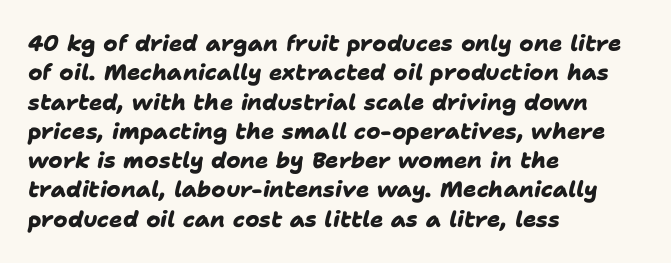
Q: Is the text bold? A: Yes.
Q: Is the text underlined? A: No.
Q: How is the paragraph aligned? A: Left-aligned.
Q: Is the spacing between letters normal or unusually wide? A: Normal.
Q: Is the spacing between lines tight, normal or loose? A: Normal.
